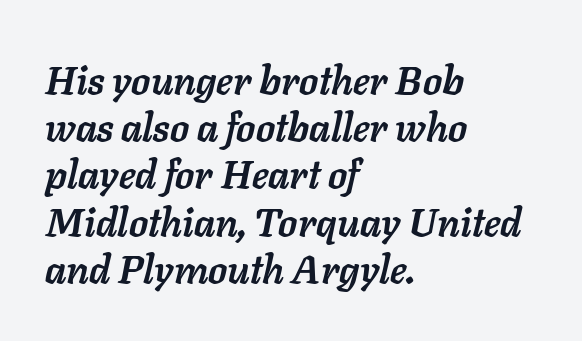
Emphasis by weight is at full strength: bold. Line starts are locked; line ends wander. It's the slanting kind of type. Looks like regular typesetting: each glyph gets only the width it needs. Lines of text with bare space underneath.
